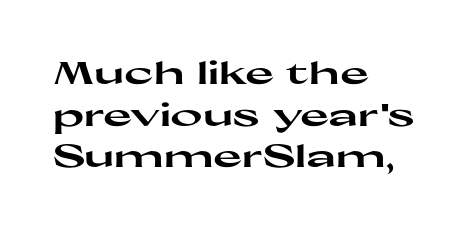
Q: Is the text bold? A: Yes.
Q: Is the text italic (slanted)? A: No, it is upright.
Q: Is the typeface a serif or a sans-serif typeface? A: Sans-serif.
Q: Is the text underlined? A: No.
Q: How is the paragraph aligned? A: Left-aligned.
Q: Is the spacing between letters normal or unusually wide? A: Normal.
Q: Is the spacing between lines tight, normal or loose? A: Normal.
Q: Width (condensed, normal, or wide)? A: Wide.
Q: Stroke contrast? A: High.
Q: x-height? A: Medium.
Q: Monospaced? A: No.
